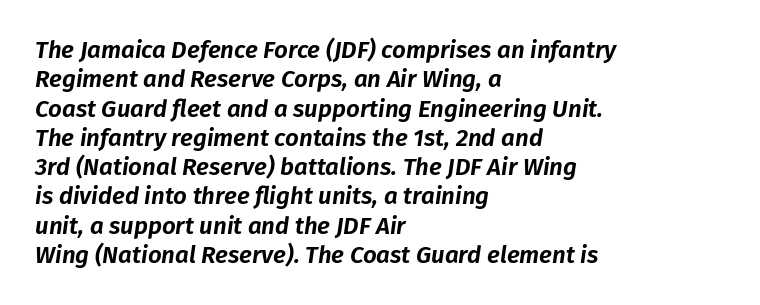
The image shows 24 px text type, italic (leaning right); set left-aligned, line spacing 1.22x, normal letter spacing, not underlined.
